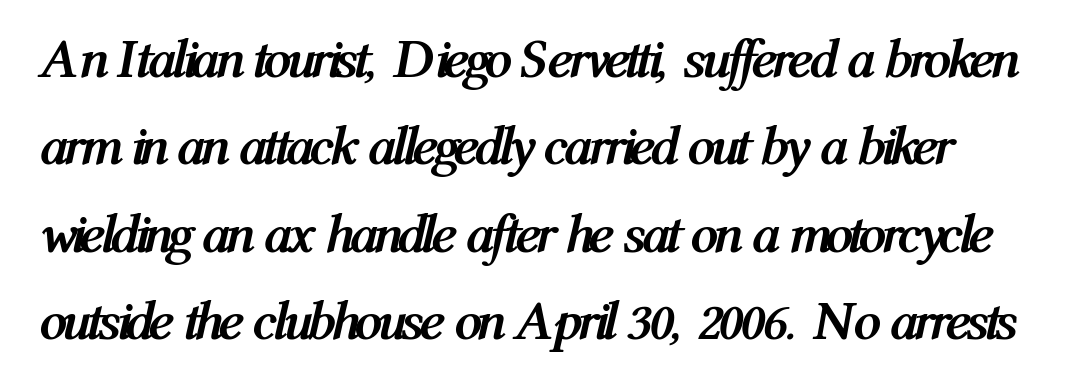
Q: Is the text bold? A: Yes.
Q: Is the text italic (slanted)? A: Yes, it leans right by about 12 degrees.
Q: Is the text underlined? A: No.
Q: Is the spacing between letters normal or unusually wide? A: Normal.
Q: Is the spacing between lines tight, normal or loose? A: Normal.
Q: Width (condensed, normal, or wide)? A: Condensed.
Q: Stroke contrast? A: Medium.
Q: x-height? A: Medium.
Q: Monospaced? A: No.
